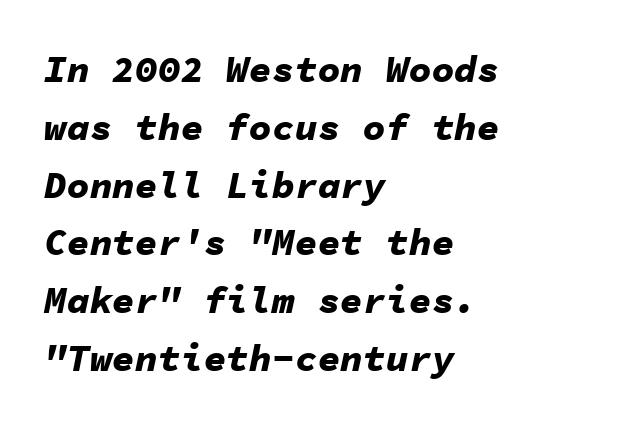
Q: Is the text bold? A: Yes.
Q: Is the text italic (slanted)? A: Yes, it leans right by about 11 degrees.
Q: Is the text underlined? A: No.
Q: How is the paragraph aligned? A: Left-aligned.
Q: Is the spacing between letters normal or unusually wide? A: Normal.
Q: Is the spacing between lines tight, normal or loose? A: Normal.
Q: Width (condensed, normal, or wide)? A: Normal.
Q: Stroke contrast? A: Low.
Q: x-height? A: Medium.
Q: Monospaced? A: Yes.
